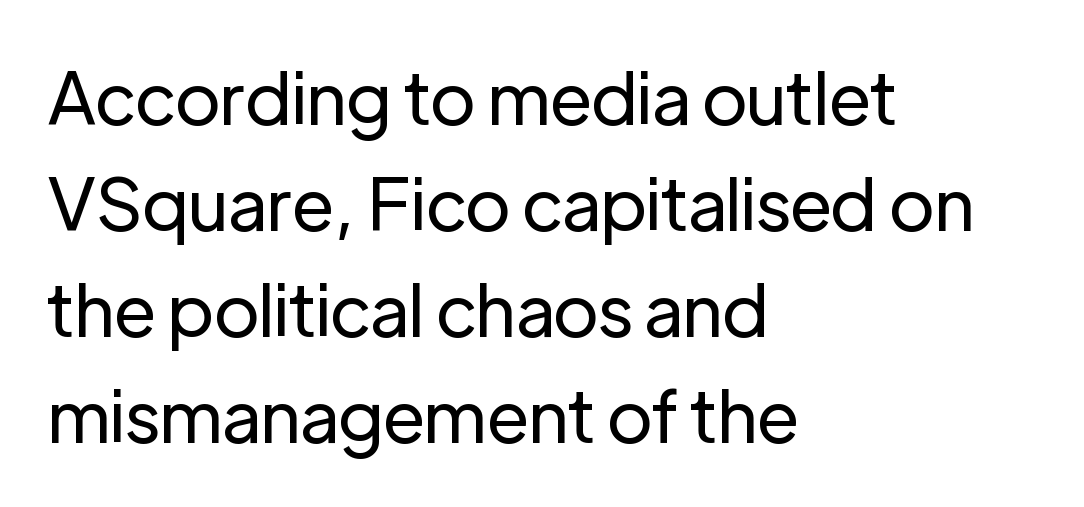
Type without underlining. Character widths vary here, with narrow letters taking less room than wide ones. Reading down the column, the eye jumps a familiar distance to each next line. Nope, no serifs anywhere on these letters. Default kerning and tracking; the words read as compact shapes. It's the straight-up-and-down kind of type.
